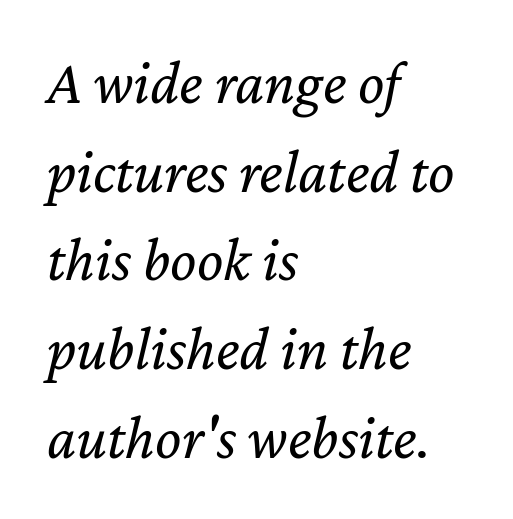
{"italic": "yes", "lean": "right", "slant_degrees": 12, "bold": "no", "weight": "regular", "width": "normal", "stroke_contrast": "low", "x_height": "medium", "monospaced": "no", "underline": "no", "align": "left", "line_spacing": "normal", "line_spacing_ratio": 1.43, "letter_spacing": "normal", "letter_spacing_em": 0.0, "glyph_px": 62}
